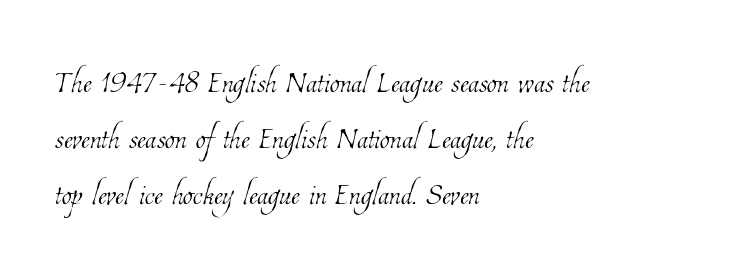
Q: Is the text bold? A: No.
Q: Is the text underlined? A: No.
Q: How is the paragraph aligned? A: Left-aligned.
Q: Is the spacing between letters normal or unusually wide? A: Normal.
Q: Is the spacing between lines tight, normal or loose? A: Normal.
Q: Width (condensed, normal, or wide)? A: Condensed.
Q: Stroke contrast? A: Low.
Q: x-height? A: Medium.
Q: Monospaced? A: No.
